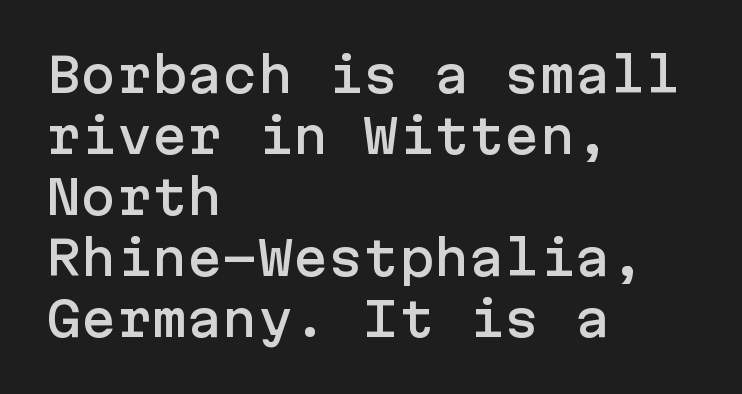
{"serif": "no", "italic": "no", "width": "normal", "stroke_contrast": "low", "x_height": "medium", "underline": "no", "align": "left", "line_spacing": "normal", "line_spacing_ratio": 1.3, "letter_spacing": "normal", "letter_spacing_em": 0.0, "glyph_px": 47}
